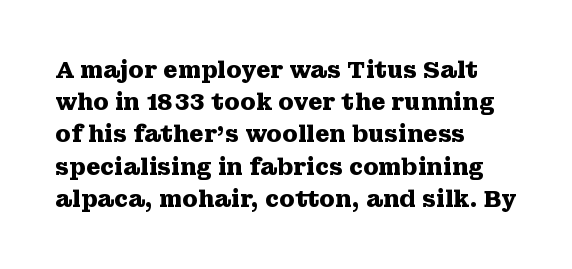
Q: Is the text bold? A: Yes.
Q: Is the text italic (slanted)? A: No, it is upright.
Q: Is the text underlined? A: No.
Q: How is the paragraph aligned? A: Left-aligned.
Q: Is the spacing between letters normal or unusually wide? A: Normal.
Q: Is the spacing between lines tight, normal or loose? A: Normal.
